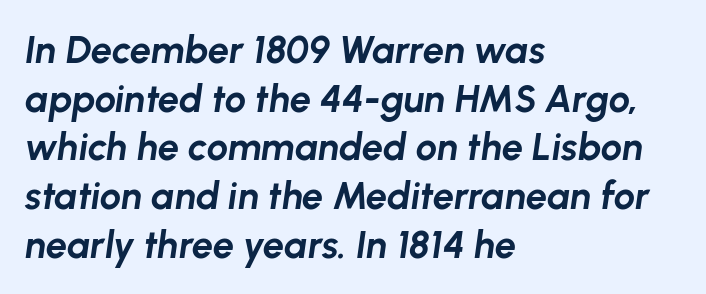
The image shows 38 px bold type, italic (leaning right); set left-aligned, normal line spacing (1.28x), normal letter spacing, not underlined; low stroke contrast and a medium x-height.
